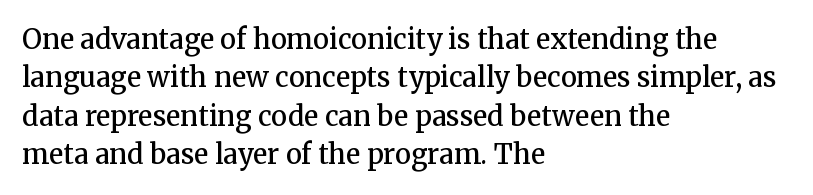
Q: Is the text bold? A: Semi-bold.
Q: Is the text italic (slanted)? A: No, it is upright.
Q: Is the text underlined? A: No.
Q: How is the paragraph aligned? A: Left-aligned.
Q: Is the spacing between letters normal or unusually wide? A: Normal.
Q: Is the spacing between lines tight, normal or loose? A: Normal.
